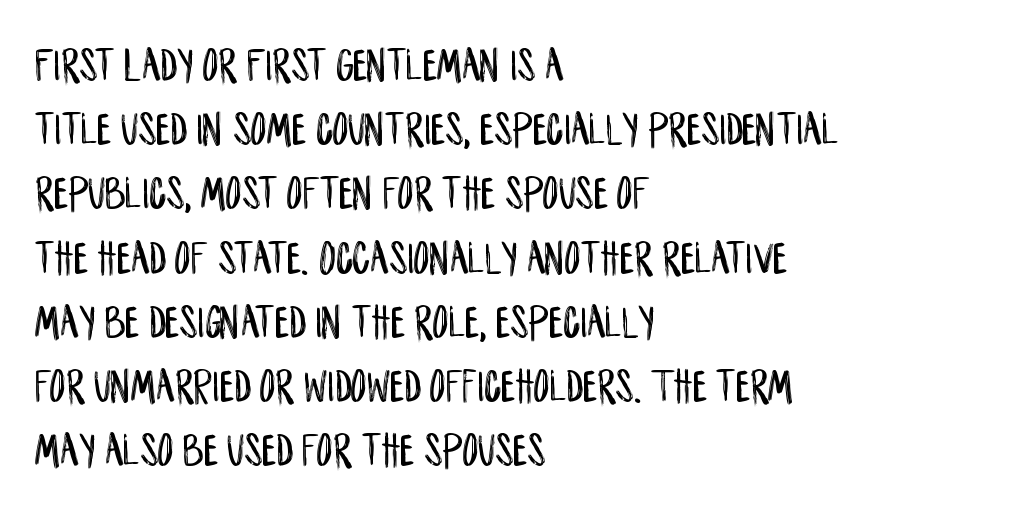
The image shows 49 px condensed sans-serif type, upright; set left-aligned, normal line spacing (1.31x), normal letter spacing, not underlined; low stroke contrast and a large x-height.
